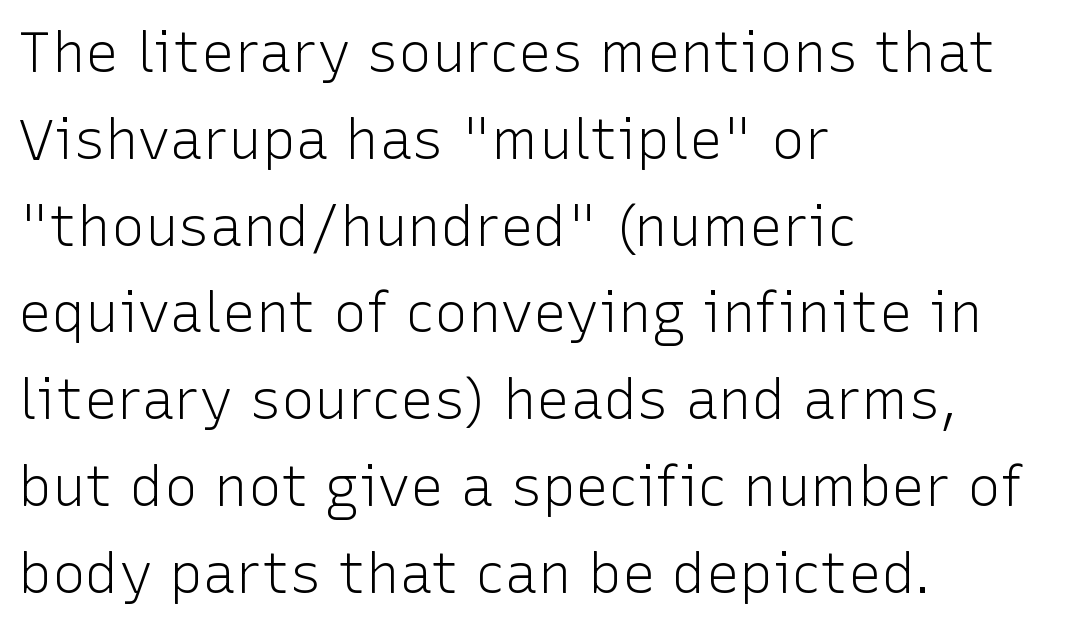
Stems and bowls with no extra thickness — not bold. The designer went with a sans here, leaving each stem footless. It's the straight-up-and-down kind of type. Line spacing here is normal. The gap between lines stays unmarked.
